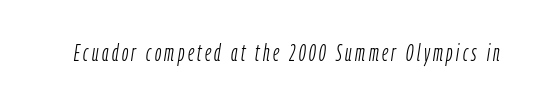
Would a proofreader flag this as italicized? Yes. Weight: in the light-to-regular range. Descender tails drop into unmarked territory.
